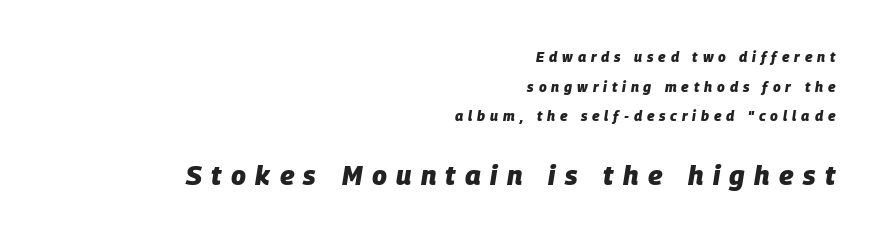
The image shows 27 px bold type, italic (leaning right); set right-aligned, loose line spacing (2.11x), unusually wide letter spacing (+0.35 em), not underlined; the second (bottom) block is 1.93x larger.
